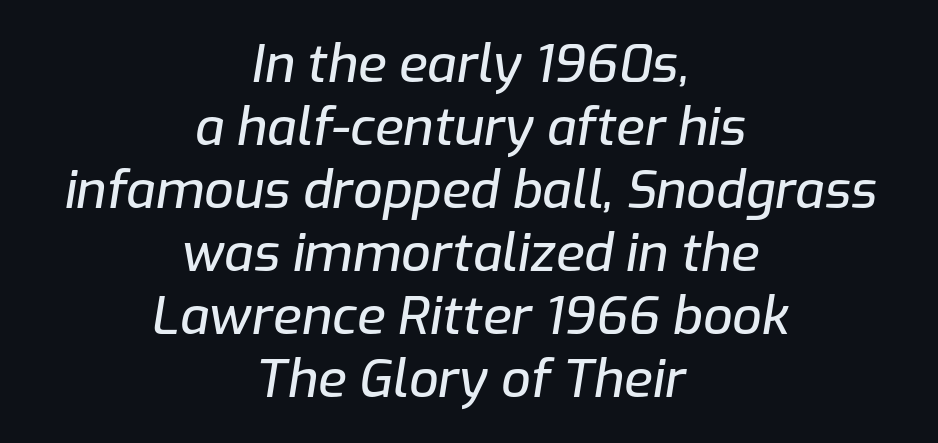
Q: Is the text italic (slanted)? A: Yes, it leans right by about 9 degrees.
Q: Is the text underlined? A: No.
Q: How is the paragraph aligned? A: Centered.
Q: Is the spacing between letters normal or unusually wide? A: Normal.
Q: Width (condensed, normal, or wide)? A: Normal.
Q: Stroke contrast? A: Low.
Q: x-height? A: Medium.
Q: Monospaced? A: No.
